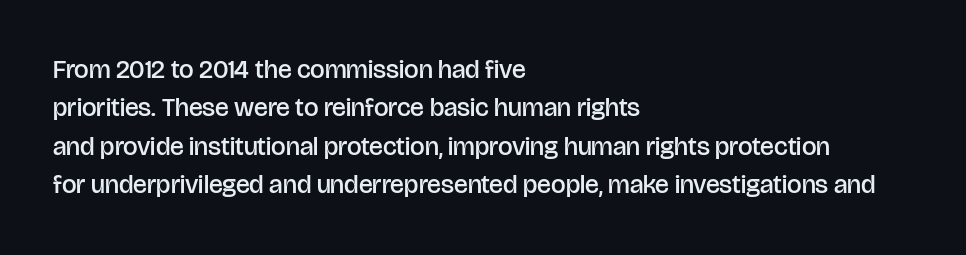
Q: Is the text bold? A: Semi-bold.
Q: Is the text italic (slanted)? A: No, it is upright.
Q: Is the text underlined? A: No.
Q: How is the paragraph aligned? A: Left-aligned.
Q: Is the spacing between letters normal or unusually wide? A: Normal.
Q: Is the spacing between lines tight, normal or loose? A: Normal.
